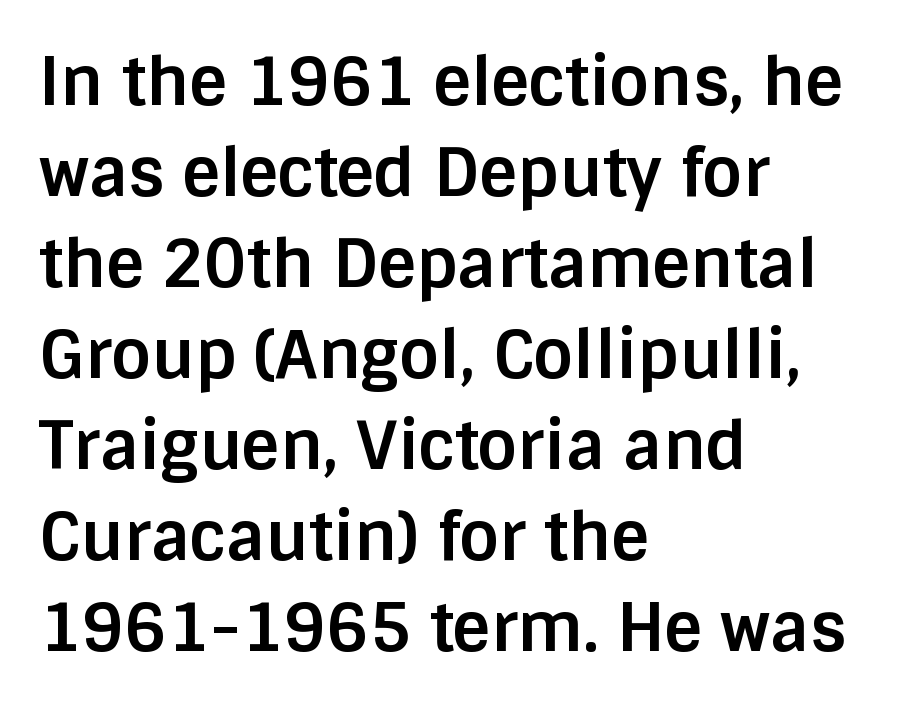
Q: Is the text bold? A: Yes.
Q: Is the text italic (slanted)? A: No, it is upright.
Q: Is the typeface a serif or a sans-serif typeface? A: Sans-serif.
Q: Is the text underlined? A: No.
Q: How is the paragraph aligned? A: Left-aligned.
Q: Is the spacing between letters normal or unusually wide? A: Normal.
Q: Is the spacing between lines tight, normal or loose? A: Normal.
Q: Width (condensed, normal, or wide)? A: Normal.
Q: Stroke contrast? A: Low.
Q: x-height? A: Large.
Q: Monospaced? A: No.
